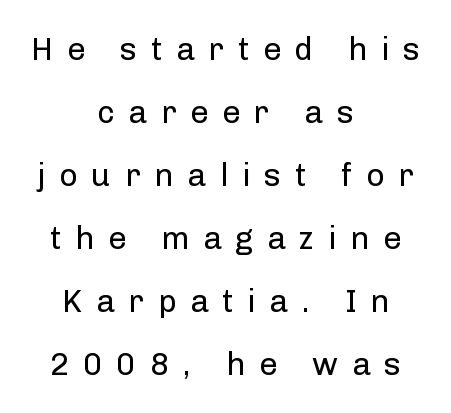
Each row of text sits above clean, open space. Characters follow at a spacing far wider than the type designer built in. Summary of vertical rhythm: relaxed, with wide interline spacing. You can tell it's not italic because the verticals are truly vertical. The rag falls on both sides of this text block equally. Think standard paragraph weight, or any step lighter than that.
